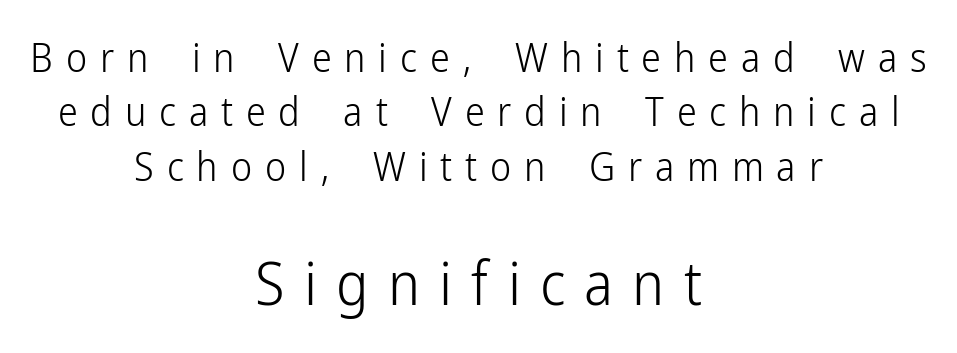
The weight would be labelled regular, book, light, or lighter still. Is the block centered? Yes — each line is placed symmetrically about the middle. Reading top to bottom, the characters get bigger at the block break. Someone cranked the tracking dial way up on this one. A typesetter would call this leading conventional body-copy spacing. These lines are rendered in a variable-pitch font.
